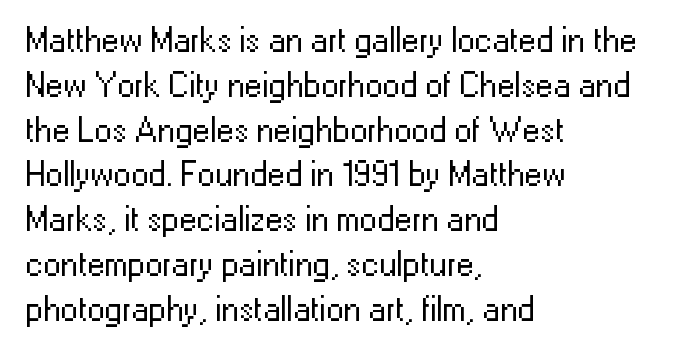
Q: Is the text bold? A: No.
Q: Is the text italic (slanted)? A: No, it is upright.
Q: Is the typeface a serif or a sans-serif typeface? A: Sans-serif.
Q: Is the text underlined? A: No.
Q: How is the paragraph aligned? A: Left-aligned.
Q: Is the spacing between letters normal or unusually wide? A: Normal.
Q: Is the spacing between lines tight, normal or loose? A: Normal.
Q: Width (condensed, normal, or wide)? A: Normal.
Q: Stroke contrast? A: Low.
Q: x-height? A: Medium.
Q: Monospaced? A: No.
